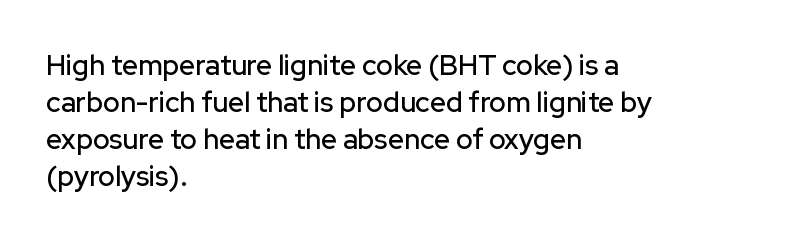
Q: Is the text italic (slanted)? A: No, it is upright.
Q: Is the typeface a serif or a sans-serif typeface? A: Sans-serif.
Q: Is the text underlined? A: No.
Q: How is the paragraph aligned? A: Left-aligned.
Q: Is the spacing between letters normal or unusually wide? A: Normal.
Q: Is the spacing between lines tight, normal or loose? A: Normal.
Q: Width (condensed, normal, or wide)? A: Normal.
Q: Stroke contrast? A: Low.
Q: x-height? A: Medium.
Q: Monospaced? A: No.
